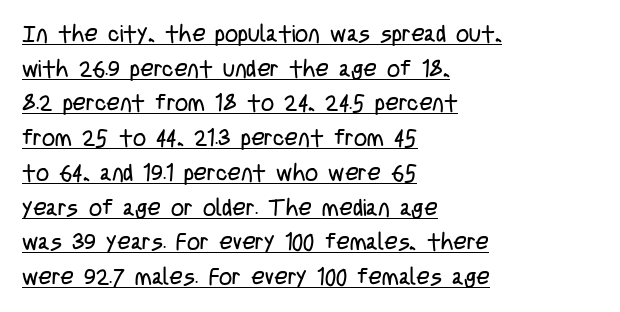
{"italic": "no", "bold": "no", "underline": "yes", "align": "left", "line_spacing": "normal", "line_spacing_ratio": 1.51, "letter_spacing": "normal", "letter_spacing_em": 0.0, "glyph_px": 23}
